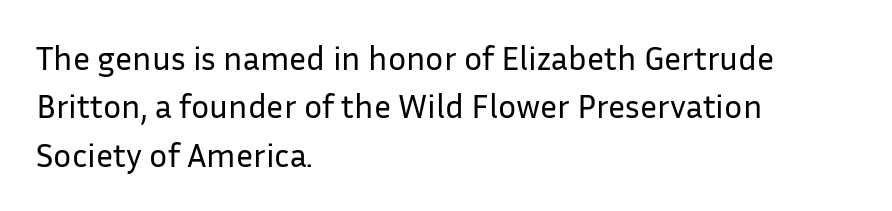
{"serif": "no", "italic": "no", "bold": "no", "weight": "regular", "width": "normal", "stroke_contrast": "low", "x_height": "medium", "monospaced": "no", "underline": "no", "align": "left", "line_spacing": "normal", "line_spacing_ratio": 1.42, "letter_spacing": "normal", "letter_spacing_em": 0.0, "glyph_px": 34}
